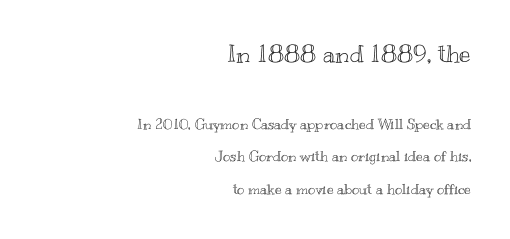
Q: Is the text italic (slanted)? A: No, it is upright.
Q: Is the text underlined? A: No.
Q: How is the paragraph aligned? A: Right-aligned.
Q: Is the spacing between letters normal or unusually wide? A: Normal.
Q: Is the spacing between lines tight, normal or loose? A: Loose.
Q: Which block of text is set in a larger size, the first (top) or the second (bottom)? A: The first (top) one.
